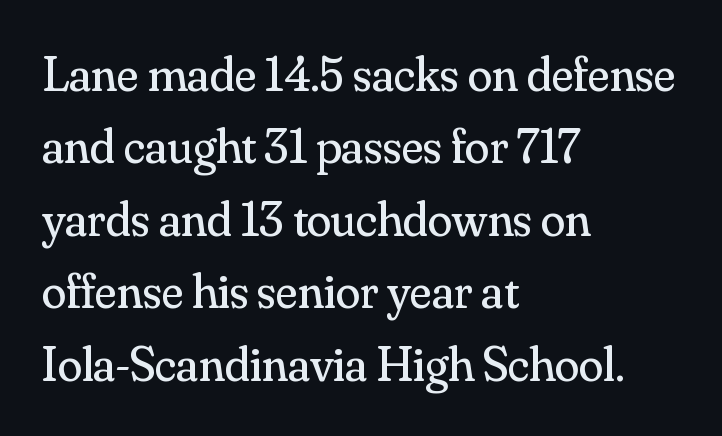
Q: Is the text bold? A: No.
Q: Is the text italic (slanted)? A: No, it is upright.
Q: Is the typeface a serif or a sans-serif typeface? A: Serif.
Q: Is the text underlined? A: No.
Q: How is the paragraph aligned? A: Left-aligned.
Q: Is the spacing between letters normal or unusually wide? A: Normal.
Q: Is the spacing between lines tight, normal or loose? A: Normal.
Q: Width (condensed, normal, or wide)? A: Normal.
Q: Stroke contrast? A: Medium.
Q: x-height? A: Small.
Q: Monospaced? A: No.
